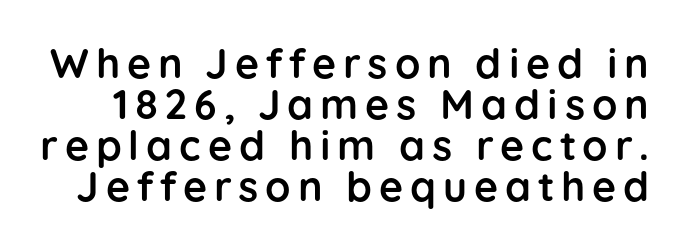
{"serif": "no", "italic": "no", "bold": "yes", "weight": "semibold", "width": "normal", "stroke_contrast": "low", "x_height": "medium", "monospaced": "no", "underline": "no", "line_spacing": "tight", "line_spacing_ratio": 1.0, "glyph_px": 41}
